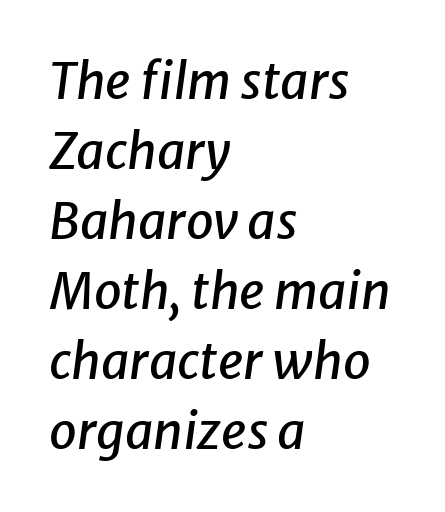
Teacher's note: observe the even left margin — that is flush-left alignment. The face used here is rendered with its standard letterfit. Slant detected: the letters are inclined. Is this a fixed-width face? No — the glyphs have proportional, varying widths.
